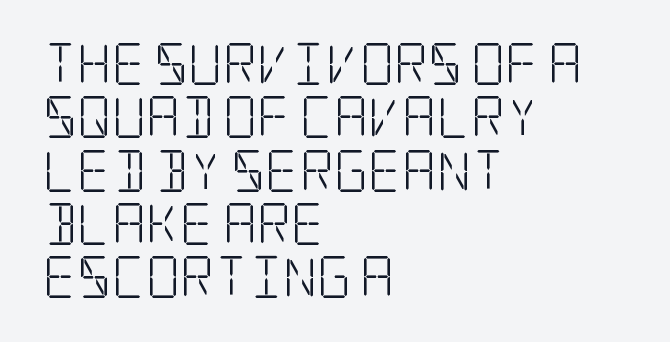
Stroke mass is kept to a normal reading level or below. Horizontally, the lines are justified to the leading edge only. What kind of face is this? One with serifs. Whoever set this chose a conventional vertical rhythm.
